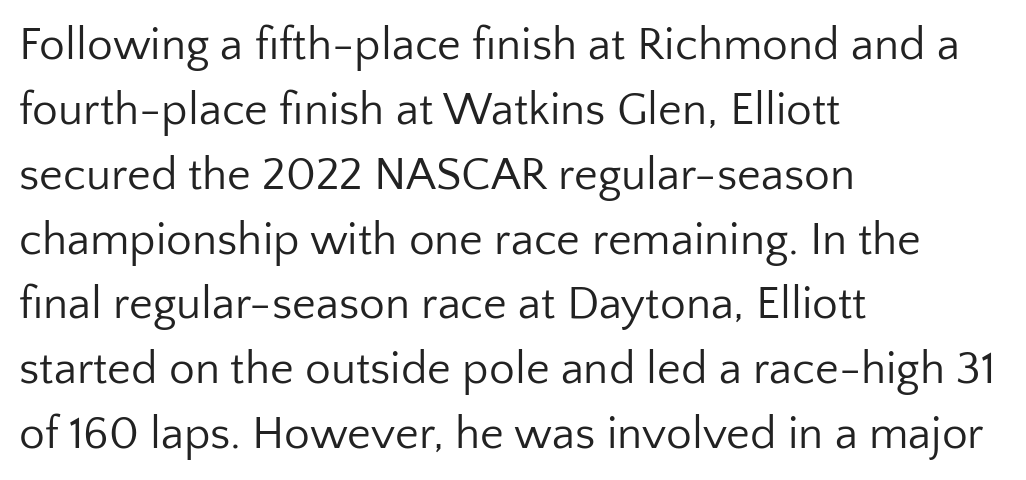
The image shows 46 px regular-weight sans-serif type, upright; set left-aligned, normal line spacing (1.41x), normal letter spacing, not underlined; low stroke contrast and a medium x-height.
